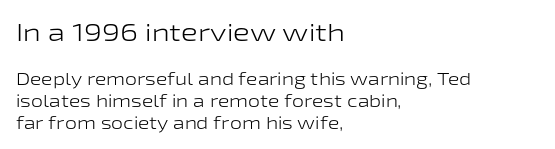
The leading is moderate, giving the passage an even texture. Notice how the passage keeps a crisp vertical edge on the left only. The rendering shrinks the type as you move from the upper chunk to the lower. Designer's note — italics off, roman on. Spacing between characters is what you'd get straight out of the box.
